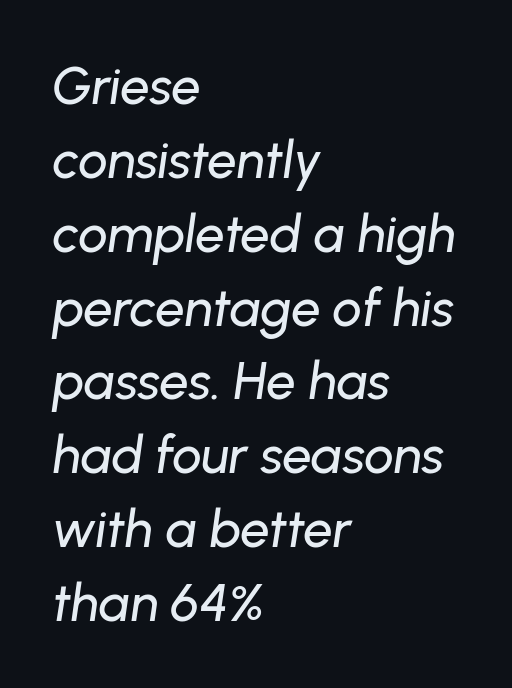
{"italic": "yes", "lean": "right", "slant_degrees": 8, "width": "normal", "stroke_contrast": "low", "x_height": "medium", "monospaced": "no", "underline": "no", "align": "left", "line_spacing": "normal", "line_spacing_ratio": 1.42, "letter_spacing": "normal", "letter_spacing_em": 0.0, "glyph_px": 52}
